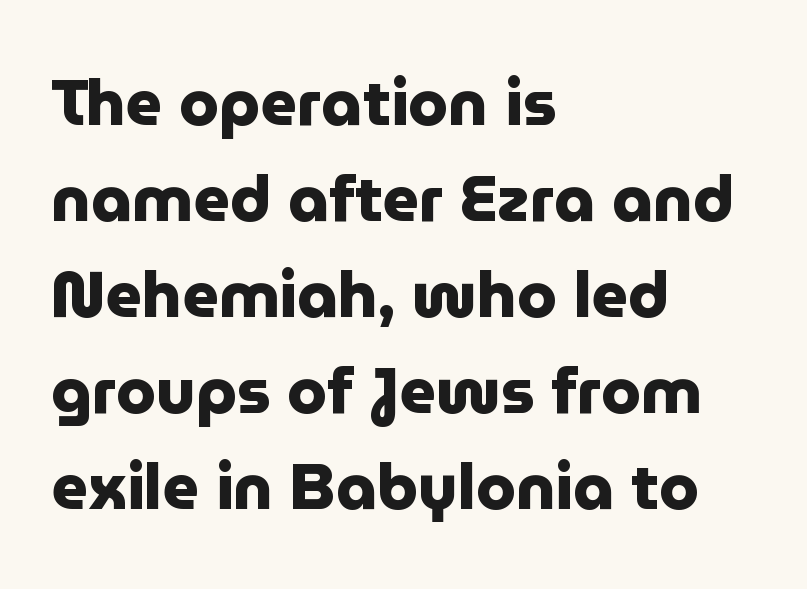
Q: Is the text bold? A: Yes.
Q: Is the text italic (slanted)? A: No, it is upright.
Q: Is the typeface a serif or a sans-serif typeface? A: Sans-serif.
Q: Is the text underlined? A: No.
Q: How is the paragraph aligned? A: Left-aligned.
Q: Is the spacing between letters normal or unusually wide? A: Normal.
Q: Is the spacing between lines tight, normal or loose? A: Normal.
Q: Width (condensed, normal, or wide)? A: Normal.
Q: Stroke contrast? A: Low.
Q: x-height? A: Medium.
Q: Monospaced? A: No.
